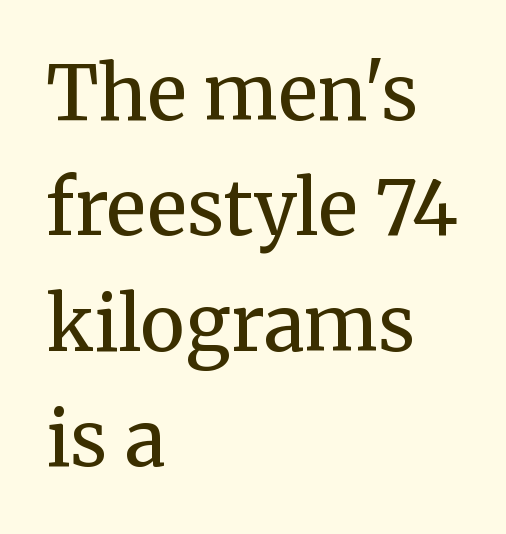
Is this a fixed-width face? No — the glyphs have proportional, varying widths. Tall strokes in this sample are plumb rather than angled. Weight: in the light-to-regular range. No extra tracking has been applied to these lines.
